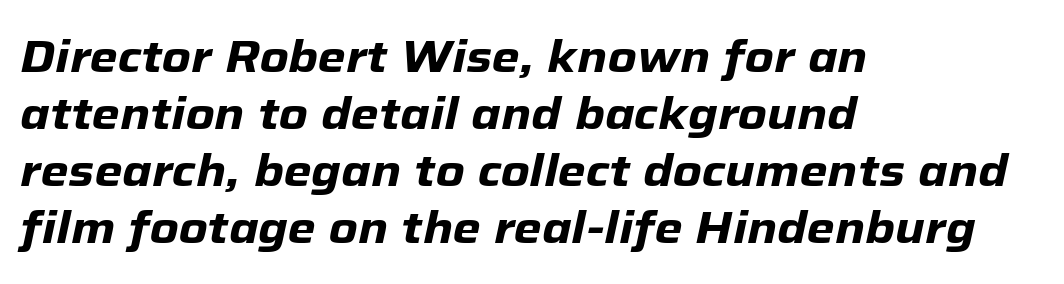
How heavy is the stroke? Heavy — this is a bold. Is this a fixed-width face? No — the glyphs have proportional, varying widths. Vertically, the passage feels balanced, rows spaced as you'd expect. Default kerning and tracking; the words read as compact shapes.
